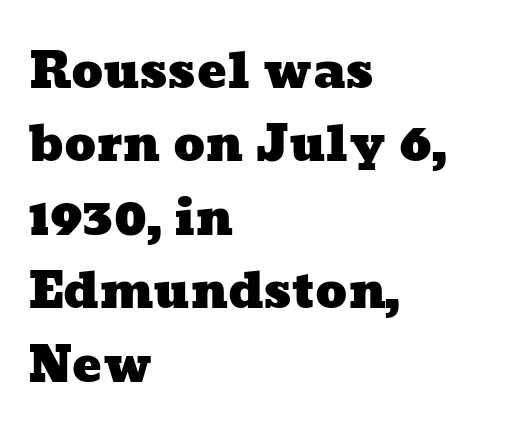
What stands out about the letter spacing? Nothing — it is the standard amount. The baseline area is clear. You could not count columns in this text — the font is proportionally spaced. Left-aligned paragraph, ragged on the right. Reading down the column, the eye jumps a familiar distance to each next line.
